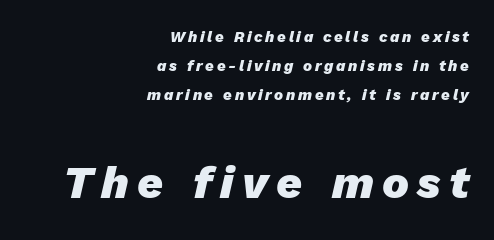
{"italic": "yes", "lean": "right", "slant_degrees": 13, "bold": "yes", "weight": "heavy", "width": "normal", "stroke_contrast": "low", "x_height": "medium", "monospaced": "no", "underline": "no", "align": "right", "line_spacing": "loose", "line_spacing_ratio": 1.94, "larger_block": "second", "size_ratio": 3.0, "glyph_px": 45}
